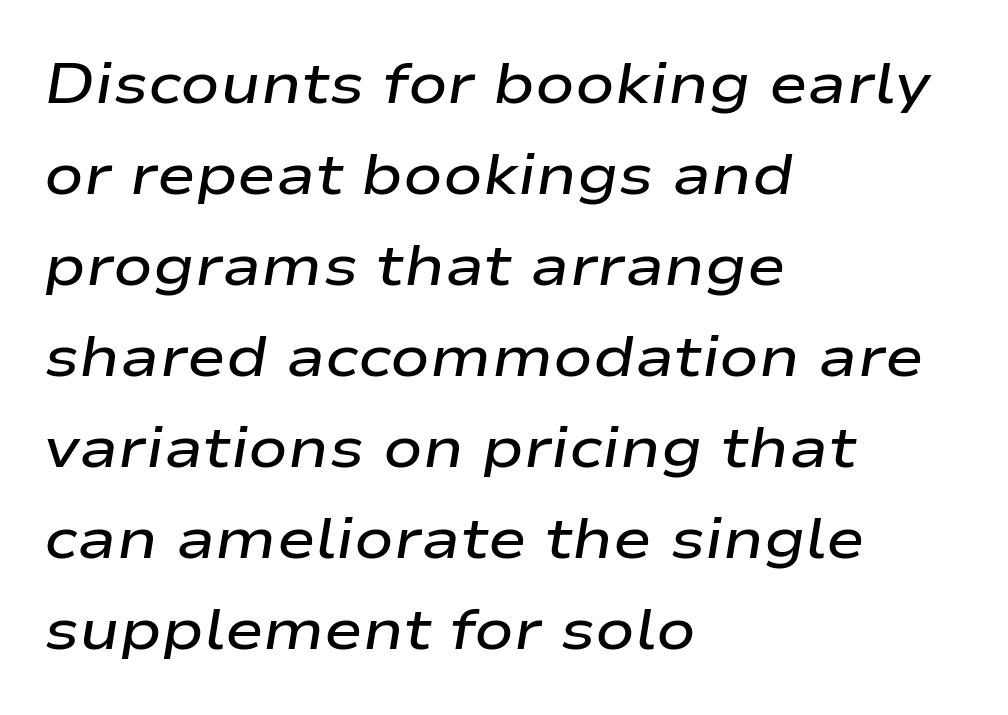
The image shows 58 px semibold, wide type, italic (leaning right); set left-aligned, normal line spacing (1.57x), normal letter spacing, not underlined; low stroke contrast and a medium x-height.
